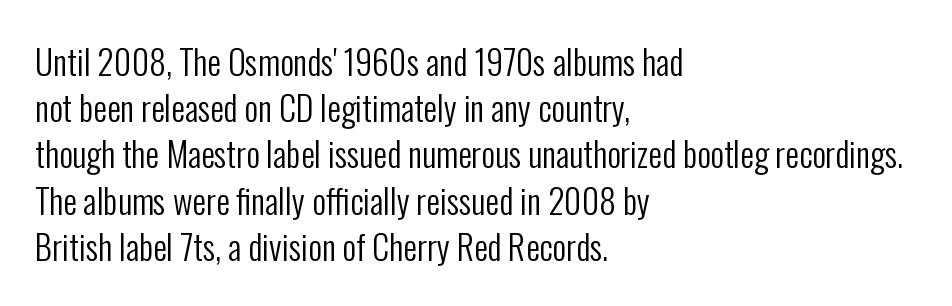
{"serif": "no", "italic": "no", "bold": "no", "weight": "regular", "width": "condensed", "stroke_contrast": "low", "x_height": "medium", "monospaced": "no", "underline": "no", "align": "left", "line_spacing": "normal", "line_spacing_ratio": 1.36, "letter_spacing": "normal", "letter_spacing_em": 0.0, "glyph_px": 34}
